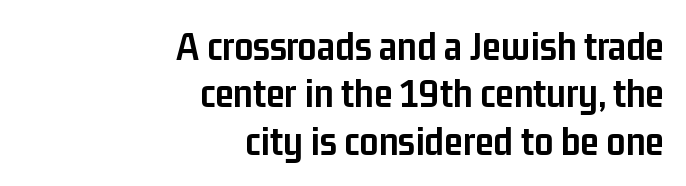
The image shows 42 px semibold, condensed sans-serif type, upright; set right-aligned, tight line spacing (1.13x), normal letter spacing, not underlined; low stroke contrast and a medium x-height.
